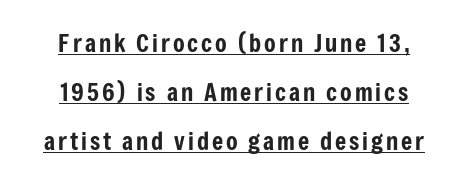
The glyphs are accompanied by a horizontal stroke just below them. Designer's note — italics off, roman on. The text block is weighted toward neither margin, spreading evenly from the middle. Leading is clearly above the norm, producing a sparse column.
